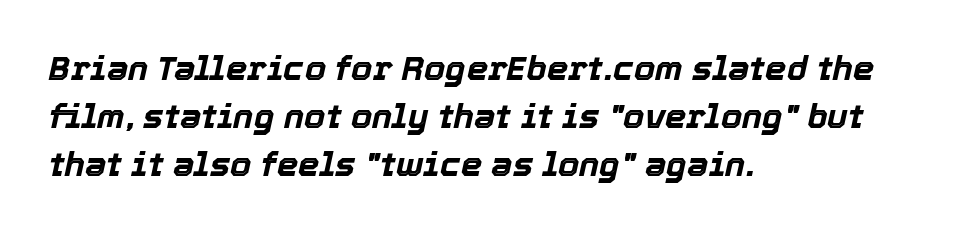
Q: Is the text bold? A: Yes.
Q: Is the text italic (slanted)? A: Yes, it leans right by about 12 degrees.
Q: Is the text underlined? A: No.
Q: How is the paragraph aligned? A: Left-aligned.
Q: Is the spacing between letters normal or unusually wide? A: Normal.
Q: Is the spacing between lines tight, normal or loose? A: Normal.
Q: Width (condensed, normal, or wide)? A: Normal.
Q: x-height? A: Medium.
Q: Monospaced? A: No.
